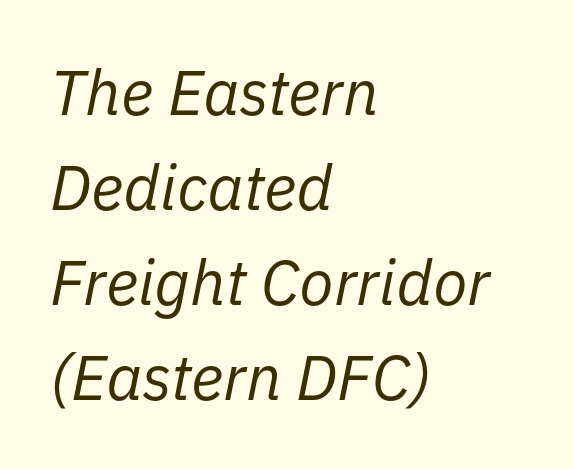
Inter-character spacing is left at the font's built-in metrics. Is this a fixed-width face? No — the glyphs have proportional, varying widths. Ink coverage per letter is moderate at most. Leading matches the norm, producing a regular column. Which margin do the lines hug? The left one — the right edge is uneven. Clear beneath every line of the passage.
